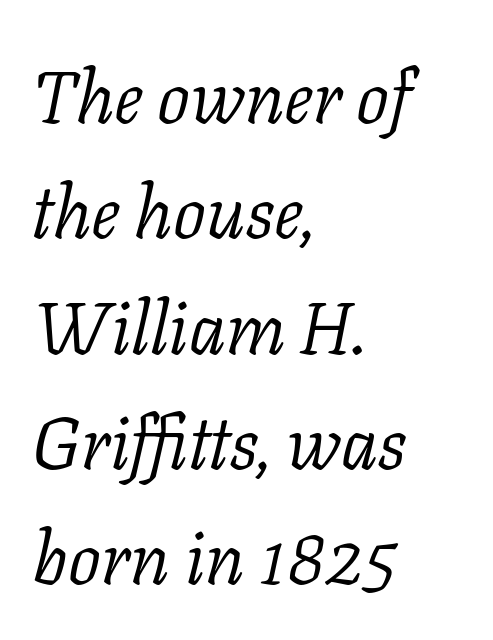
{"serif": "yes", "italic": "yes", "lean": "right", "slant_degrees": 11, "bold": "no", "weight": "light", "width": "normal", "stroke_contrast": "low", "x_height": "medium", "monospaced": "no", "underline": "no", "align": "left", "line_spacing": "normal", "line_spacing_ratio": 1.58, "letter_spacing": "normal", "letter_spacing_em": 0.0, "glyph_px": 73}
